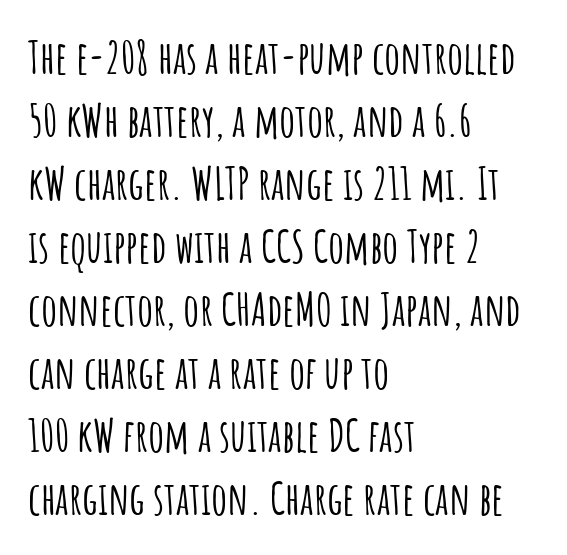
The image shows 45 px condensed sans-serif type, upright; set left-aligned, normal line spacing (1.4x), normal letter spacing, not underlined; low stroke contrast and a large x-height.
